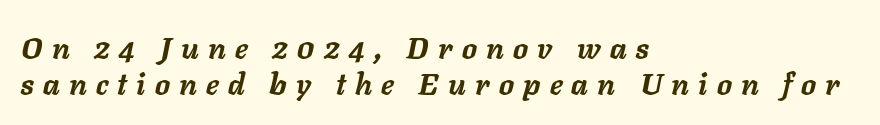
You can tell it's italic because the verticals aren't actually vertical. Underlining? Definitely not there. Here the glyphs are tracked loosely, breaking word shapes into spaced letters. Visually the block forms a straight wall on the left and a jagged coastline on the right. These lines are rendered in a variable-pitch font.
